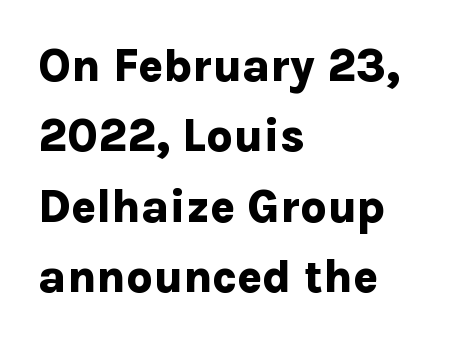
What stands out about the letter spacing? Nothing — it is the standard amount. Notice how thick the strokes are: this is what a full bold looks like. Designer's note — italics off, roman on. Each row of text sits above clean, open space.
